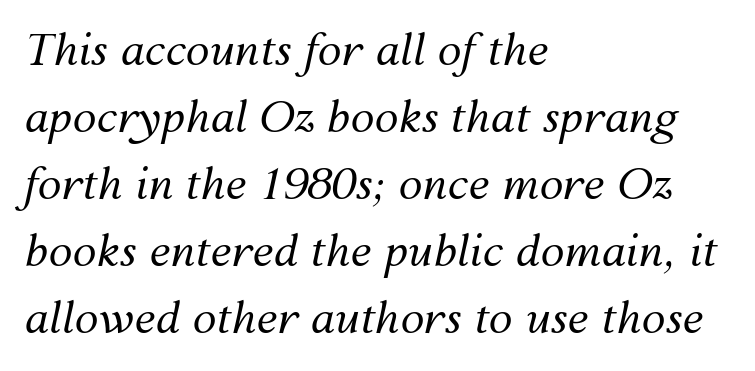
The image shows 43 px regular-weight type, italic (leaning right); set left-aligned, normal line spacing (1.56x), normal letter spacing, not underlined; medium stroke contrast and a medium x-height.
